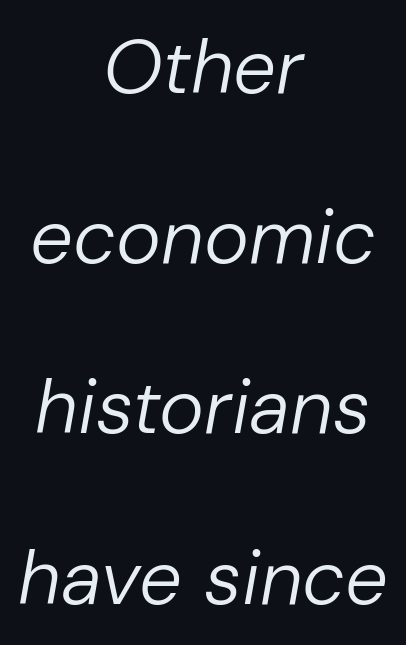
Q: Is the text bold? A: No.
Q: Is the text italic (slanted)? A: Yes, it leans right by about 10 degrees.
Q: Is the text underlined? A: No.
Q: How is the paragraph aligned? A: Centered.
Q: Is the spacing between letters normal or unusually wide? A: Normal.
Q: Is the spacing between lines tight, normal or loose? A: Loose.
Q: Width (condensed, normal, or wide)? A: Normal.
Q: Stroke contrast? A: Low.
Q: x-height? A: Medium.
Q: Monospaced? A: No.
